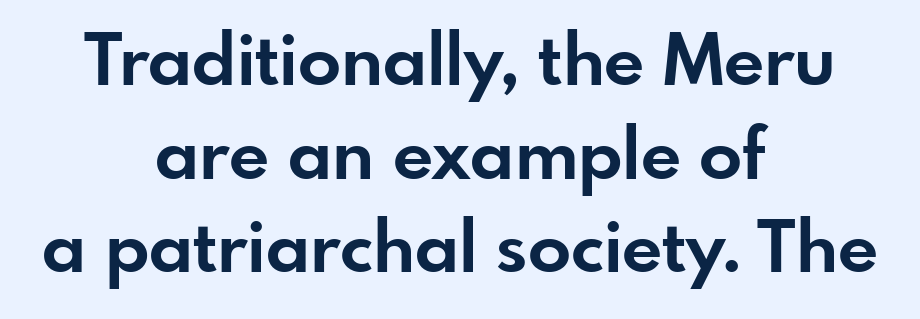
The image shows 71 px bold sans-serif type, upright; set centered, normal line spacing (1.32x), normal letter spacing, not underlined; low stroke contrast and a small x-height.
